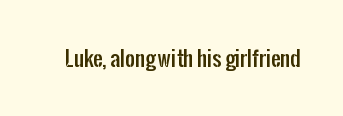
Q: Is the text italic (slanted)? A: No, it is upright.
Q: Is the text underlined? A: No.
Q: Is the spacing between letters normal or unusually wide? A: Normal.
